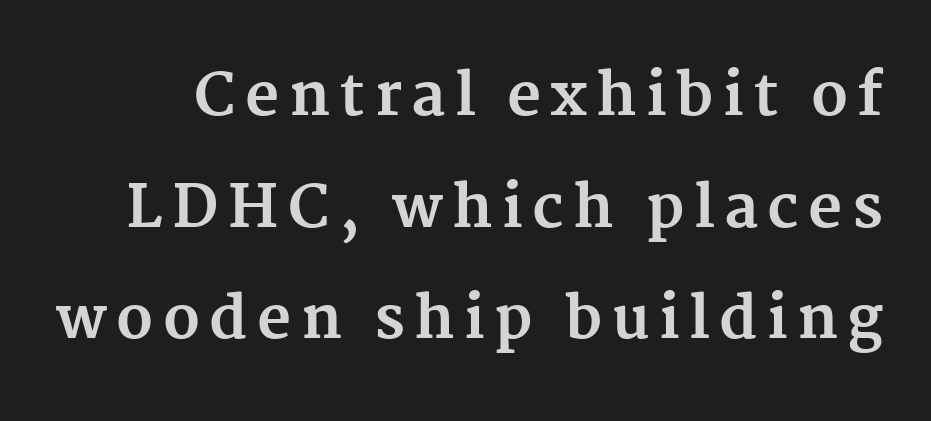
The image shows 59 px bold serif type, upright; set line spacing 1.89x, not underlined; medium stroke contrast and a medium x-height.
